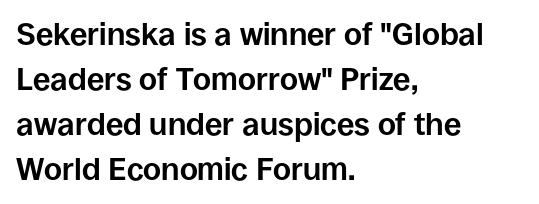
Clear beneath every line of the passage. Varying glyph widths throughout — classic text-font behaviour. The glyphs have the mass of a bold cut. These lines stack with their left ends in a neat column. Does the lettering tilt? It doesn't — this is upright.
